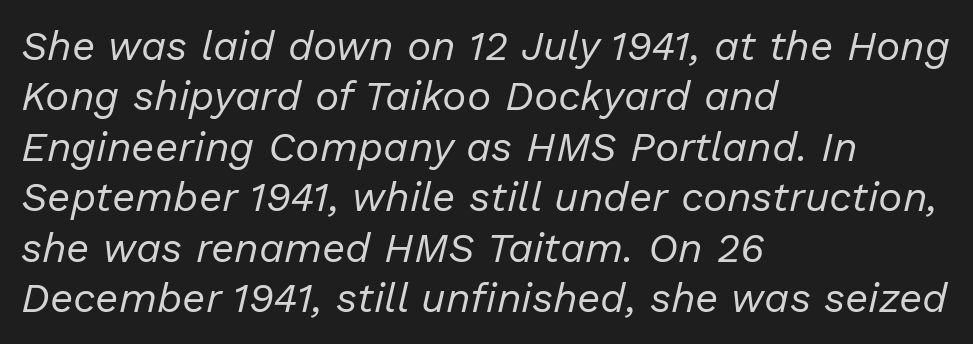
Q: Is the text bold? A: No.
Q: Is the text italic (slanted)? A: Yes, it leans right by about 13 degrees.
Q: Is the text underlined? A: No.
Q: How is the paragraph aligned? A: Left-aligned.
Q: Is the spacing between letters normal or unusually wide? A: Normal.
Q: Width (condensed, normal, or wide)? A: Normal.
Q: Stroke contrast? A: Low.
Q: x-height? A: Medium.
Q: Monospaced? A: No.
